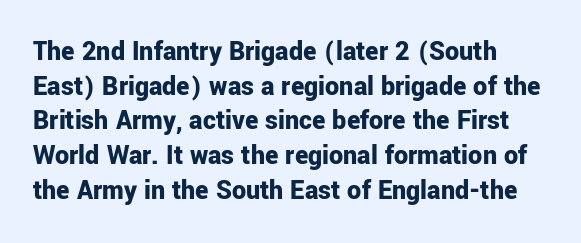
The image shows 28 px bold sans-serif type, upright; set line spacing 1.24x, normal letter spacing, not underlined; low stroke contrast and a medium x-height.
